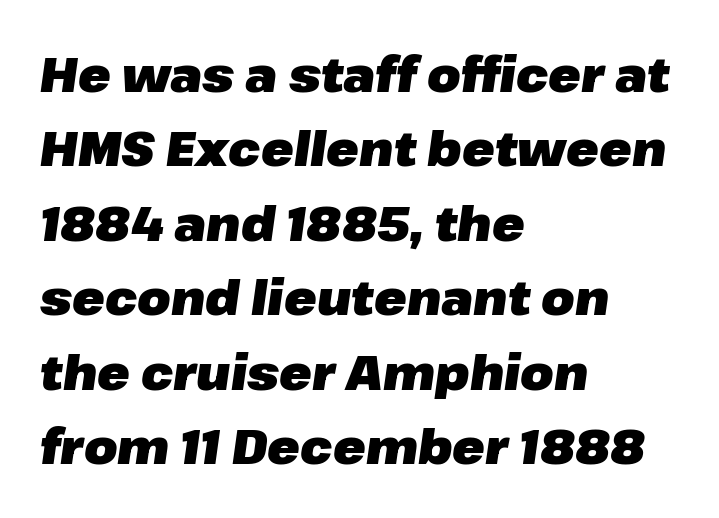
How would I describe the line gaps? Plain and ordinary. What stands out about the letter spacing? Nothing — it is the standard amount. Tall strokes in this sample are angled rather than plumb. Does the copy run flush right? No — it runs flush left. The rendering uses a bold face; every stroke is thick and dark.
